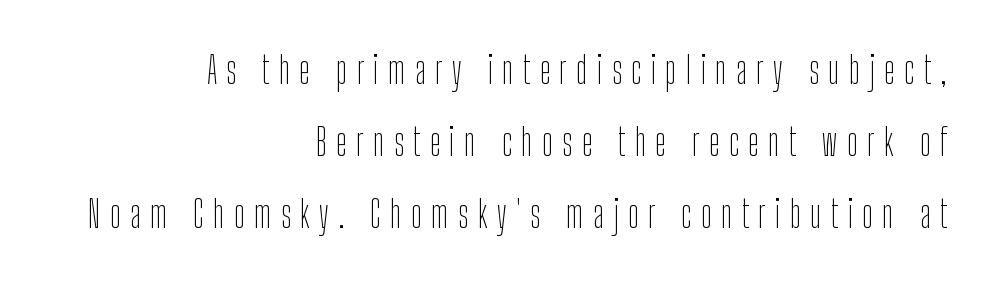
Q: Is the text bold? A: No.
Q: Is the text italic (slanted)? A: No, it is upright.
Q: Is the typeface a serif or a sans-serif typeface? A: Sans-serif.
Q: Is the text underlined? A: No.
Q: How is the paragraph aligned? A: Right-aligned.
Q: Is the spacing between letters normal or unusually wide? A: Unusually wide.
Q: Is the spacing between lines tight, normal or loose? A: Loose.
Q: Width (condensed, normal, or wide)? A: Condensed.
Q: Stroke contrast? A: Low.
Q: x-height? A: Medium.
Q: Monospaced? A: No.
